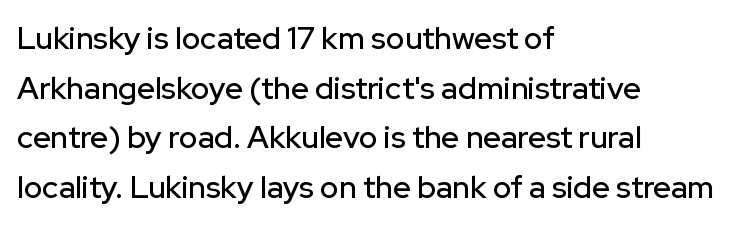
The image shows 31 px sans-serif type, upright; set left-aligned, normal line spacing (1.6x), normal letter spacing, not underlined; low stroke contrast and a medium x-height.
